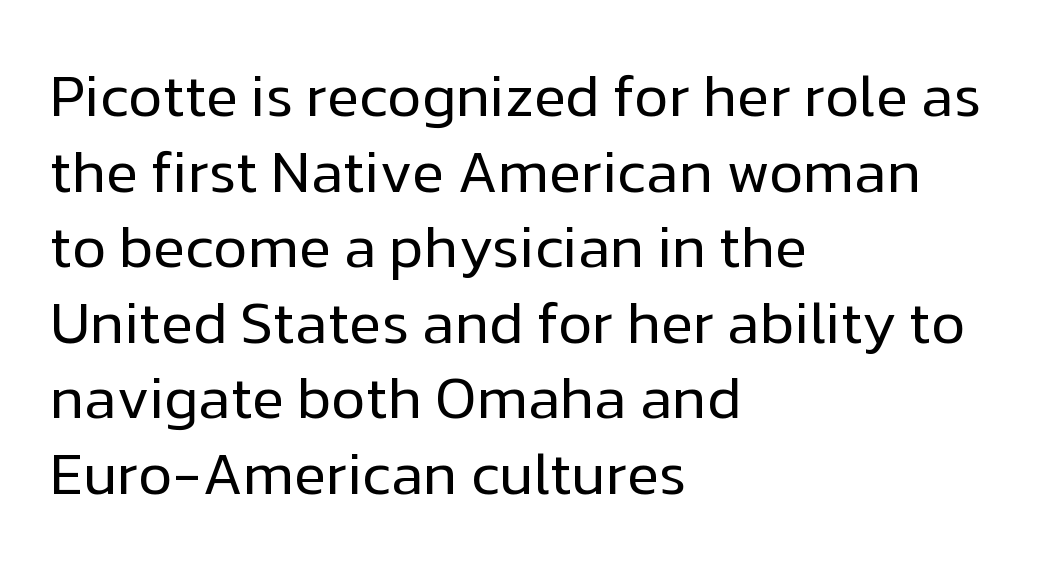
One-word summary of the alignment: left. Clear beneath every line of the passage. The passage shown has conventional tracking throughout. The font sits on the lighter half of the weight spectrum, regular included.
